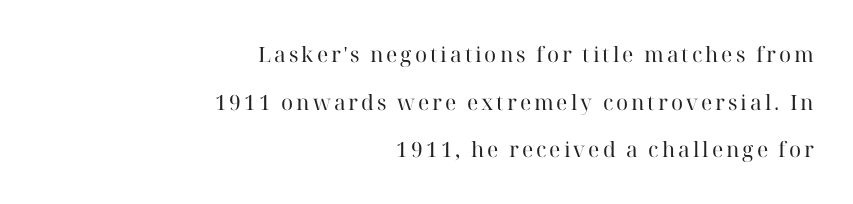
{"italic": "no", "bold": "no", "underline": "no", "align": "right", "line_spacing": "loose", "line_spacing_ratio": 2.27, "glyph_px": 21}
